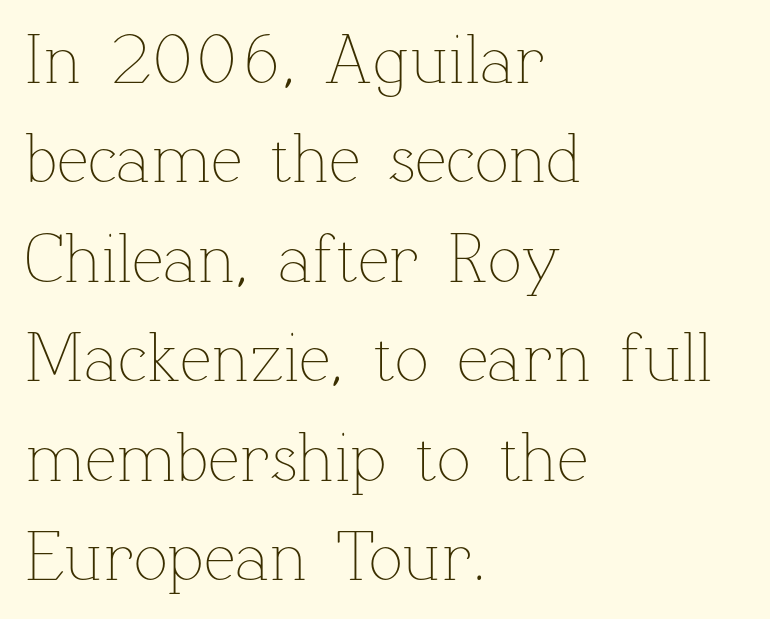
The image shows 71 px thin type, upright; set left-aligned, normal line spacing (1.4x), normal letter spacing, not underlined; low stroke contrast and a medium x-height.
